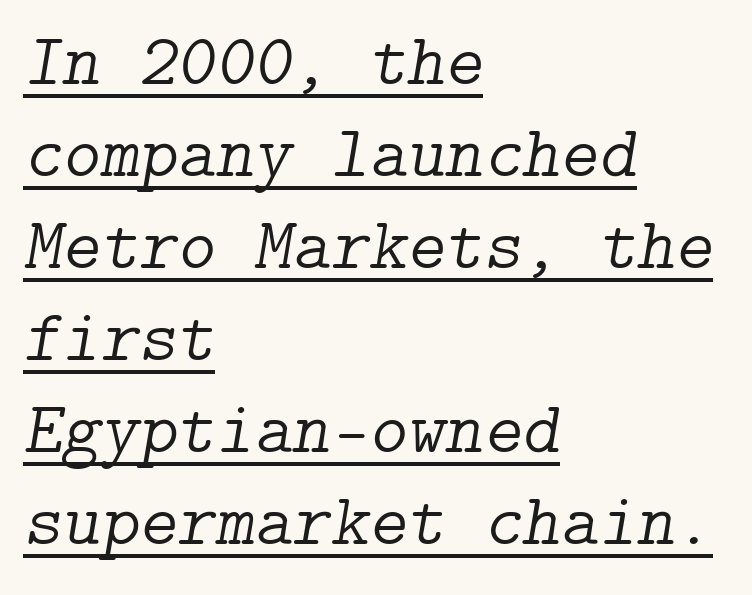
Q: Is the text bold? A: No.
Q: Is the text italic (slanted)? A: Yes, it leans right by about 9 degrees.
Q: Is the typeface a serif or a sans-serif typeface? A: Serif.
Q: Is the text underlined? A: Yes.
Q: How is the paragraph aligned? A: Left-aligned.
Q: Is the spacing between letters normal or unusually wide? A: Normal.
Q: Is the spacing between lines tight, normal or loose? A: Normal.
Q: Width (condensed, normal, or wide)? A: Normal.
Q: Stroke contrast? A: Low.
Q: x-height? A: Medium.
